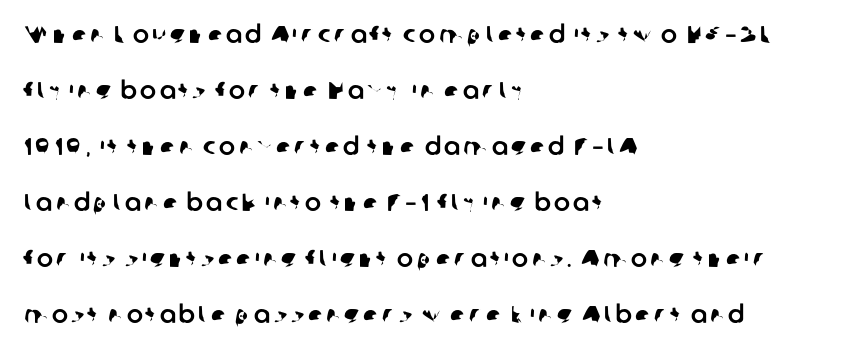
Q: Is the text underlined? A: No.
Q: How is the paragraph aligned? A: Left-aligned.
Q: Is the spacing between lines tight, normal or loose? A: Loose.
